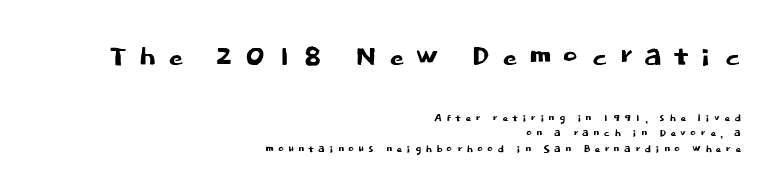
Q: Is the text italic (slanted)? A: No, it is upright.
Q: Is the typeface a serif or a sans-serif typeface? A: Sans-serif.
Q: Is the text underlined? A: No.
Q: How is the paragraph aligned? A: Right-aligned.
Q: Is the spacing between letters normal or unusually wide? A: Unusually wide.
Q: Is the spacing between lines tight, normal or loose? A: Tight.
Q: Which block of text is set in a larger size, the first (top) or the second (bottom)? A: The first (top) one.
Q: Width (condensed, normal, or wide)? A: Normal.
Q: Stroke contrast? A: Low.
Q: x-height? A: Large.
Q: Monospaced? A: No.
